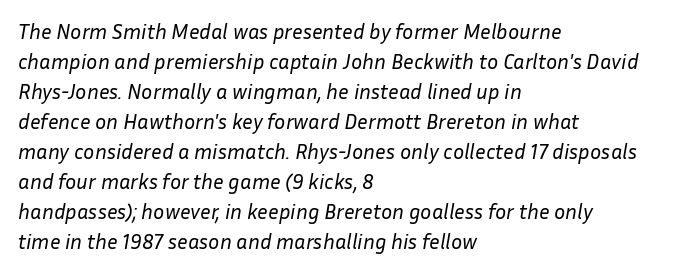
Q: Is the text bold? A: No.
Q: Is the text italic (slanted)? A: Yes, it leans right by about 10 degrees.
Q: Is the text underlined? A: No.
Q: How is the paragraph aligned? A: Left-aligned.
Q: Is the spacing between letters normal or unusually wide? A: Normal.
Q: Is the spacing between lines tight, normal or loose? A: Normal.
